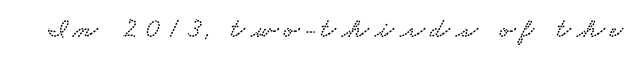
{"width": "wide", "stroke_contrast": "low", "x_height": "small", "monospaced": "no", "underline": "no", "letter_spacing": "wide", "letter_spacing_em": 0.21, "glyph_px": 28}
